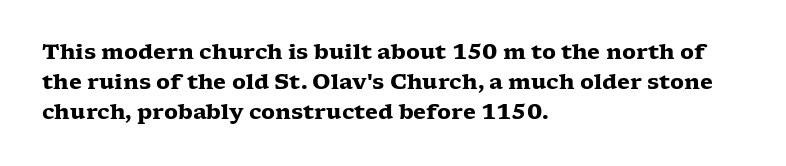
{"italic": "no", "bold": "yes", "underline": "no", "align": "left", "line_spacing": "normal", "line_spacing_ratio": 1.42, "letter_spacing": "normal", "letter_spacing_em": 0.0, "glyph_px": 21}
